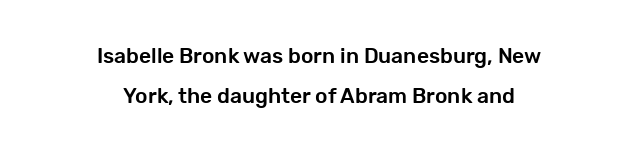
How would I describe the line gaps? Wide and relaxed. Notice how the passage keeps no hard edge, just a central spine. Unmarked baselines from the first word to the last. No italicization has been applied; the sample stays upright.
